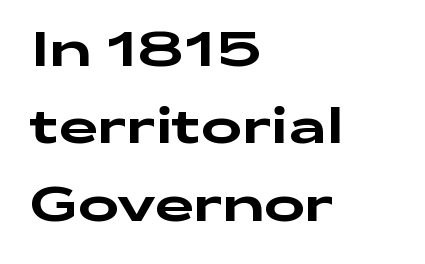
Observe the absence of serifs on each vertical stroke in this sample. The letters stand upright; this is a roman face. All the whitespace from short lines collects on the right. Each letter keeps its own natural width here, so spacing adapts to shape. Words float on clear page, feet unadorned.
